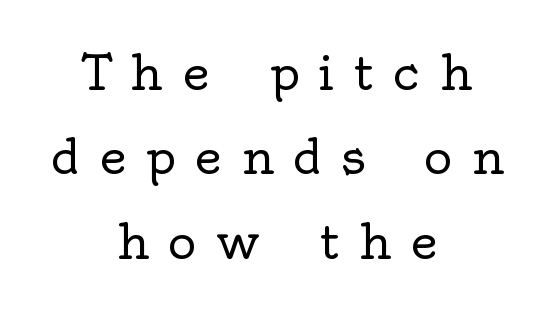
Q: Is the text bold? A: No.
Q: Is the text italic (slanted)? A: No, it is upright.
Q: Is the typeface a serif or a sans-serif typeface? A: Serif.
Q: Is the text underlined? A: No.
Q: How is the paragraph aligned? A: Centered.
Q: Is the spacing between letters normal or unusually wide? A: Unusually wide.
Q: Width (condensed, normal, or wide)? A: Normal.
Q: x-height? A: Small.
Q: Monospaced? A: No.
